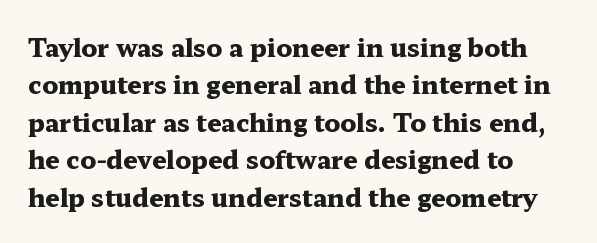
Baseline-to-baseline distance is the conventional proportion of letter height. The typesetter chose a ragged-right arrangement here. The zone under the glyphs is completely vacant. Typesetter's note: full bold, strokes at maximum text heaviness. In terms of posture, this sample is upright. The horizontal fit of the characters is conventional and even.
